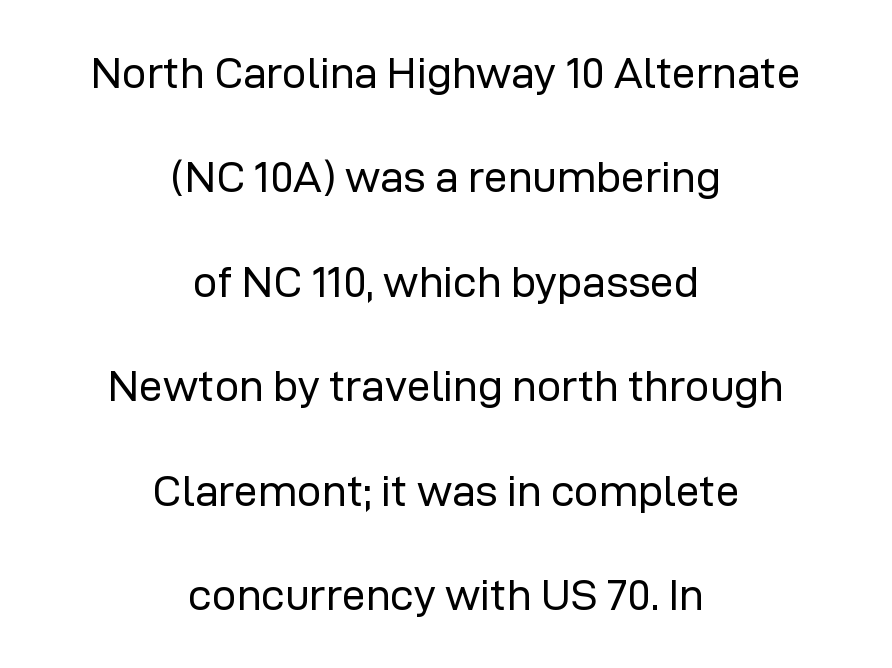
Q: Is the text bold? A: No.
Q: Is the text italic (slanted)? A: No, it is upright.
Q: Is the typeface a serif or a sans-serif typeface? A: Sans-serif.
Q: Is the text underlined? A: No.
Q: How is the paragraph aligned? A: Centered.
Q: Is the spacing between letters normal or unusually wide? A: Normal.
Q: Is the spacing between lines tight, normal or loose? A: Loose.
Q: Width (condensed, normal, or wide)? A: Normal.
Q: Stroke contrast? A: Low.
Q: x-height? A: Medium.
Q: Monospaced? A: No.
